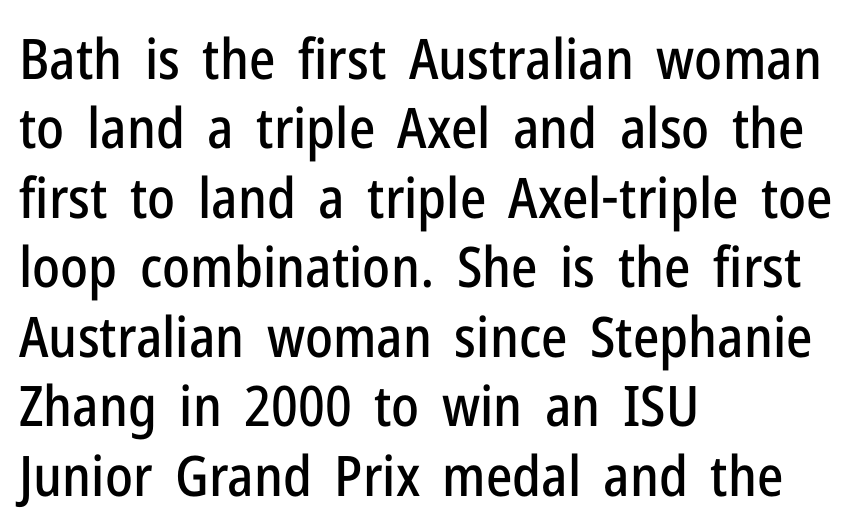
{"serif": "no", "italic": "no", "width": "condensed", "stroke_contrast": "low", "x_height": "medium", "monospaced": "no", "underline": "no", "align": "left", "line_spacing_ratio": 1.24, "letter_spacing": "normal", "letter_spacing_em": 0.0, "glyph_px": 56}
